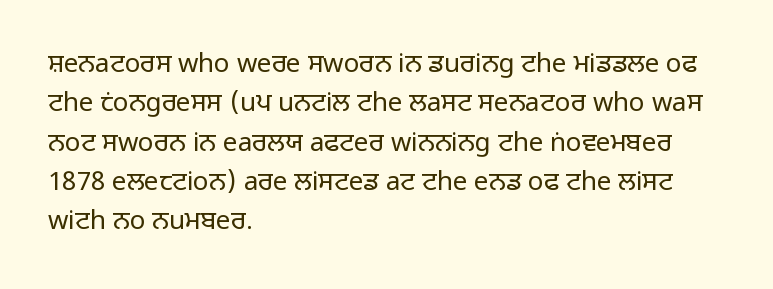
The image shows 26 px text type, upright; set left-aligned, normal line spacing (1.51x), normal letter spacing, not underlined.
